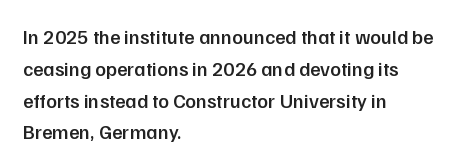
{"italic": "no", "bold": "semi", "underline": "no", "align": "left", "line_spacing": "normal", "line_spacing_ratio": 1.59, "letter_spacing": "normal", "letter_spacing_em": 0.0, "glyph_px": 20}
